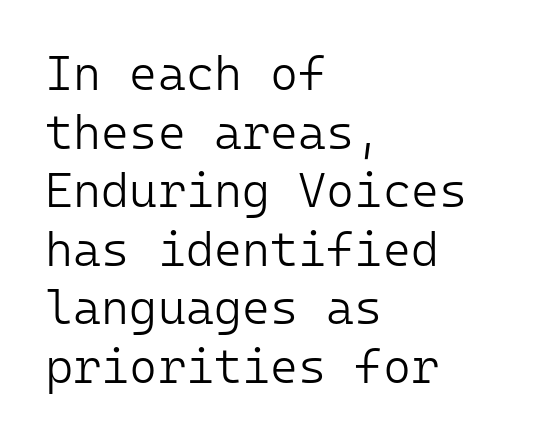
Q: Is the text bold? A: No.
Q: Is the text italic (slanted)? A: No, it is upright.
Q: Is the typeface a serif or a sans-serif typeface? A: Sans-serif.
Q: Is the text underlined? A: No.
Q: How is the paragraph aligned? A: Left-aligned.
Q: Is the spacing between letters normal or unusually wide? A: Normal.
Q: Width (condensed, normal, or wide)? A: Normal.
Q: Stroke contrast? A: Low.
Q: x-height? A: Medium.
Q: Monospaced? A: Yes.
